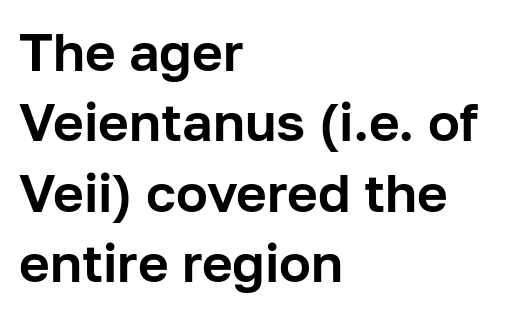
Q: Is the text italic (slanted)? A: No, it is upright.
Q: Is the typeface a serif or a sans-serif typeface? A: Sans-serif.
Q: Is the text underlined? A: No.
Q: How is the paragraph aligned? A: Left-aligned.
Q: Is the spacing between letters normal or unusually wide? A: Normal.
Q: Is the spacing between lines tight, normal or loose? A: Normal.
Q: Width (condensed, normal, or wide)? A: Normal.
Q: Stroke contrast? A: Low.
Q: x-height? A: Medium.
Q: Monospaced? A: No.
